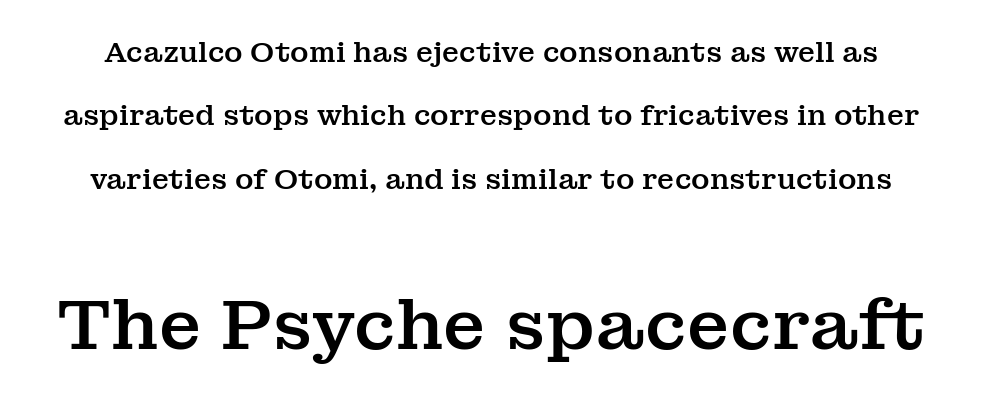
{"serif": "yes", "italic": "no", "width": "normal", "stroke_contrast": "medium", "x_height": "medium", "monospaced": "no", "underline": "no", "line_spacing": "loose", "line_spacing_ratio": 2.26, "letter_spacing": "normal", "letter_spacing_em": 0.0, "larger_block": "second", "size_ratio": 2.5, "glyph_px": 70}
